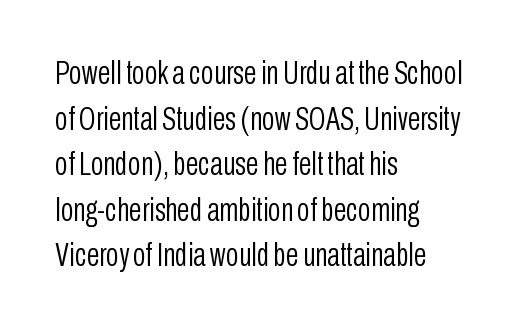
The image shows 33 px light, condensed sans-serif type, upright; set left-aligned, normal line spacing (1.38x), normal letter spacing, not underlined; low stroke contrast and a medium x-height.
